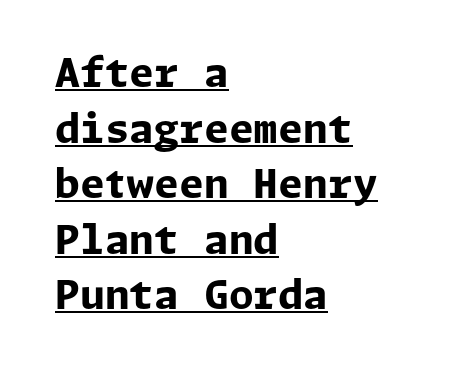
{"serif": "no", "italic": "no", "bold": "yes", "weight": "bold", "width": "normal", "stroke_contrast": "low", "x_height": "medium", "underline": "yes", "align": "left", "line_spacing": "normal", "line_spacing_ratio": 1.39, "letter_spacing": "normal", "letter_spacing_em": 0.0, "glyph_px": 40}
